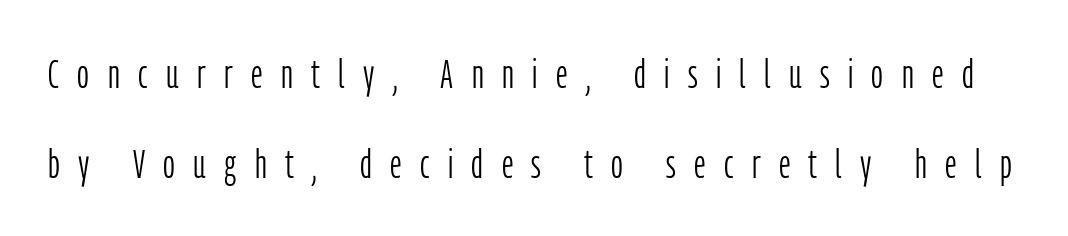
Here the designer chose a conventional face with non-uniform glyph widths. Notice how the stems are strictly vertical — no italics here. The text was rendered using a sans face with plain stroke endings. Type without underlining. The letterforms stand isolated, each surrounded by extra space. You could fit nearly another row in the gap between these rows.
